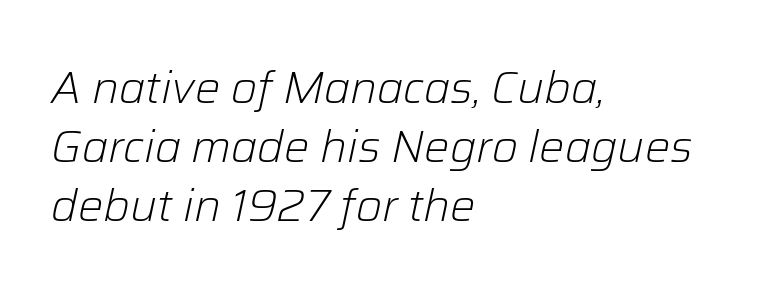
Q: Is the text bold? A: No.
Q: Is the text italic (slanted)? A: Yes, it leans right by about 12 degrees.
Q: Is the text underlined? A: No.
Q: How is the paragraph aligned? A: Left-aligned.
Q: Is the spacing between letters normal or unusually wide? A: Normal.
Q: Is the spacing between lines tight, normal or loose? A: Normal.
Q: Width (condensed, normal, or wide)? A: Normal.
Q: Stroke contrast? A: Low.
Q: x-height? A: Medium.
Q: Monospaced? A: No.
